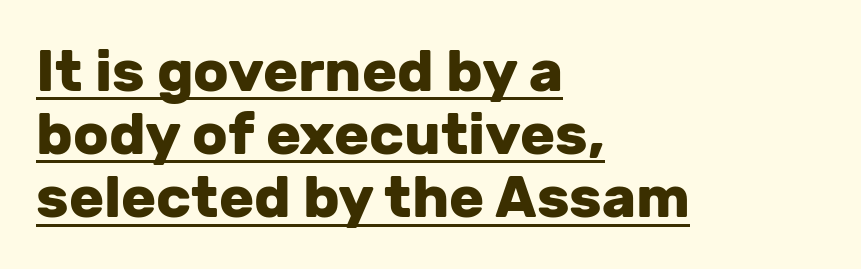
Q: Is the text bold? A: Yes.
Q: Is the text italic (slanted)? A: No, it is upright.
Q: Is the typeface a serif or a sans-serif typeface? A: Sans-serif.
Q: Is the text underlined? A: Yes.
Q: How is the paragraph aligned? A: Left-aligned.
Q: Is the spacing between letters normal or unusually wide? A: Normal.
Q: Is the spacing between lines tight, normal or loose? A: Tight.
Q: Width (condensed, normal, or wide)? A: Normal.
Q: Stroke contrast? A: Low.
Q: x-height? A: Medium.
Q: Monospaced? A: No.
